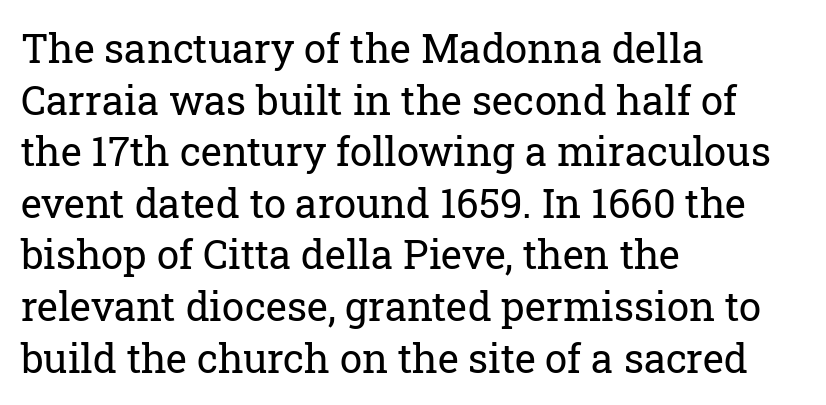
Q: Is the text bold? A: No.
Q: Is the text italic (slanted)? A: No, it is upright.
Q: Is the typeface a serif or a sans-serif typeface? A: Serif.
Q: Is the text underlined? A: No.
Q: How is the paragraph aligned? A: Left-aligned.
Q: Is the spacing between letters normal or unusually wide? A: Normal.
Q: Is the spacing between lines tight, normal or loose? A: Normal.
Q: Width (condensed, normal, or wide)? A: Normal.
Q: Stroke contrast? A: Low.
Q: x-height? A: Medium.
Q: Monospaced? A: No.
